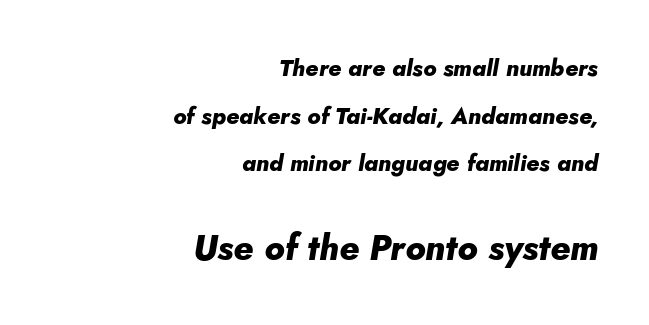
Underlining? Definitely not there. Airy leading. The rag falls on the left side of this text block. Size hierarchy here favors the trailing block over the leading one.
